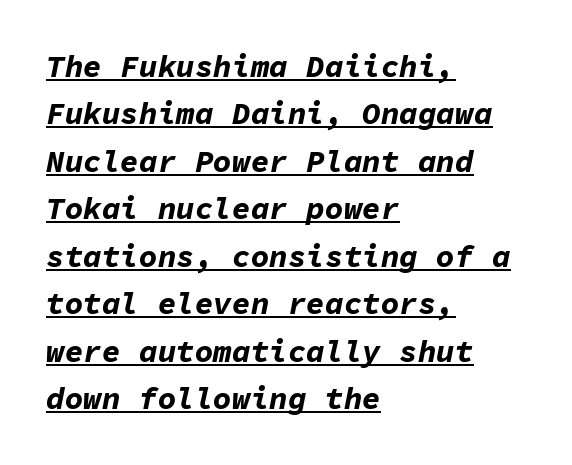
Each letter, wide or thin by design, is forced into the same width here. Underlined type. Caption: standard tracking, unaltered. Bold? Absolutely — the strokes are thick and heavy.
